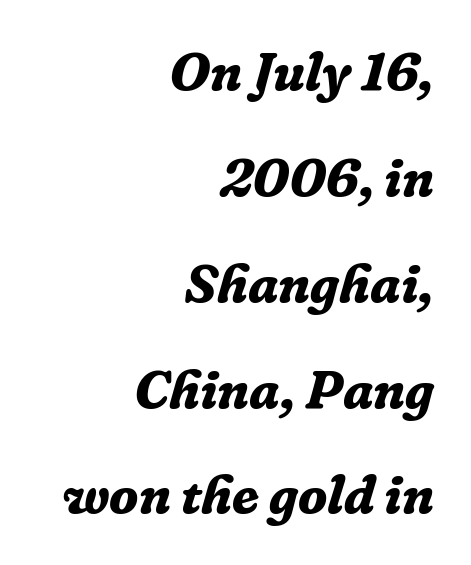
{"serif": "yes", "italic": "yes", "lean": "right", "slant_degrees": 16, "bold": "yes", "weight": "bold", "width": "normal", "stroke_contrast": "low", "x_height": "medium", "monospaced": "no", "underline": "no", "align": "right", "line_spacing": "loose", "line_spacing_ratio": 1.96, "letter_spacing": "normal", "letter_spacing_em": 0.0, "glyph_px": 54}
